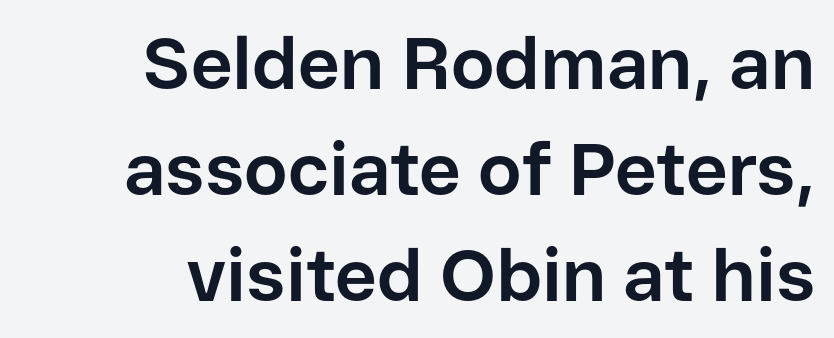
The image shows 73 px bold sans-serif type, upright; set right-aligned, normal line spacing (1.45x), normal letter spacing, not underlined; low stroke contrast and a medium x-height.
